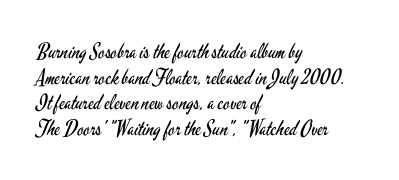
{"bold": "no", "underline": "no", "align": "left", "line_spacing_ratio": 1.22, "letter_spacing": "normal", "letter_spacing_em": 0.0, "glyph_px": 21}
